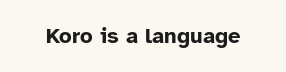
Short note: letters normally spaced. Words float on clear page, feet unadorned. The letters stand upright; this is a roman face. Heavy, bold letterforms.
